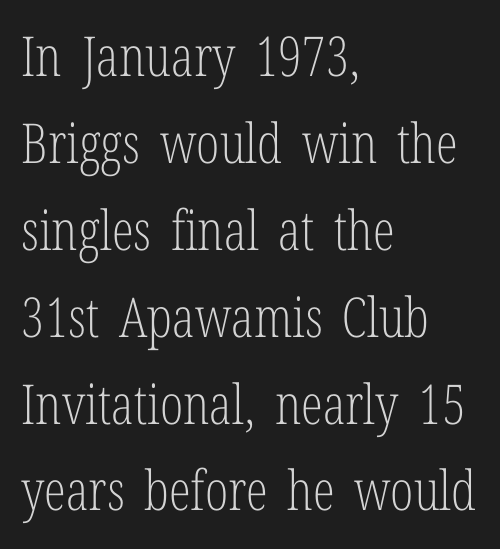
Q: Is the text bold? A: No.
Q: Is the text italic (slanted)? A: No, it is upright.
Q: Is the typeface a serif or a sans-serif typeface? A: Serif.
Q: Is the text underlined? A: No.
Q: How is the paragraph aligned? A: Left-aligned.
Q: Is the spacing between letters normal or unusually wide? A: Normal.
Q: Is the spacing between lines tight, normal or loose? A: Normal.
Q: Width (condensed, normal, or wide)? A: Condensed.
Q: Stroke contrast? A: Low.
Q: x-height? A: Medium.
Q: Monospaced? A: No.
